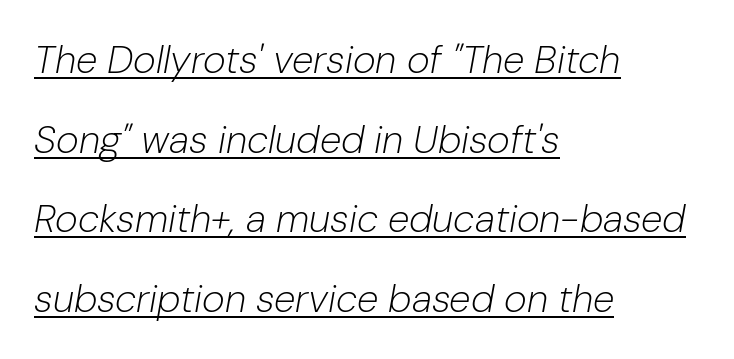
Underline: present. The characters are drawn with everyday or finer stroke widths. Visually the block forms a straight wall on the left and a jagged coastline on the right. Leading: increased. Proportional: the letters do not fall into vertical columns.
